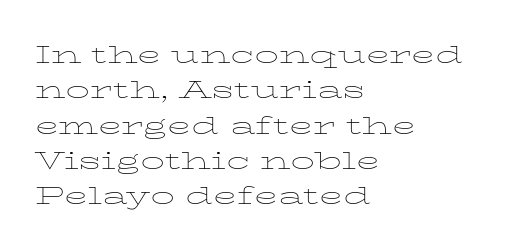
Q: Is the text bold? A: No.
Q: Is the text italic (slanted)? A: No, it is upright.
Q: Is the text underlined? A: No.
Q: How is the paragraph aligned? A: Left-aligned.
Q: Is the spacing between letters normal or unusually wide? A: Normal.
Q: Is the spacing between lines tight, normal or loose? A: Normal.
